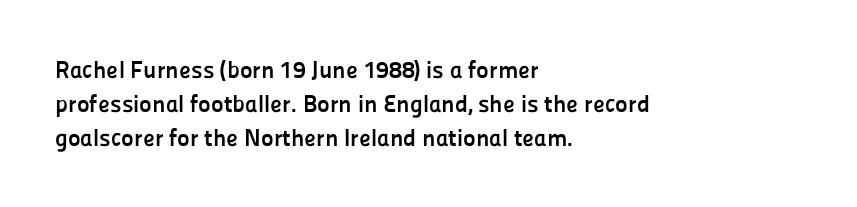
Q: Is the text bold? A: Yes.
Q: Is the text italic (slanted)? A: No, it is upright.
Q: Is the text underlined? A: No.
Q: How is the paragraph aligned? A: Left-aligned.
Q: Is the spacing between letters normal or unusually wide? A: Normal.
Q: Is the spacing between lines tight, normal or loose? A: Normal.
